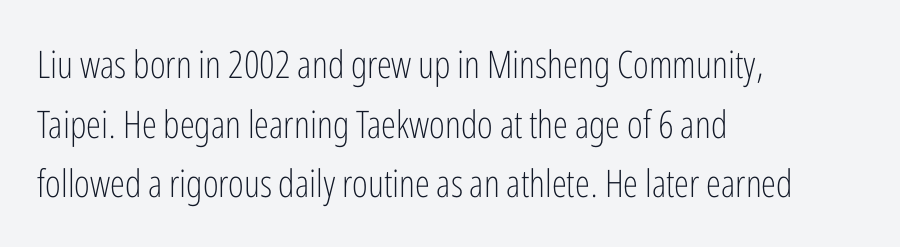
Caption: standard tracking, unaltered. These lines are set flush left with a ragged right edge. Serifs: no, the terminals of the letterforms are clean. Spacing verdict: proportional, widths tailored to each character. Leading: standard.
